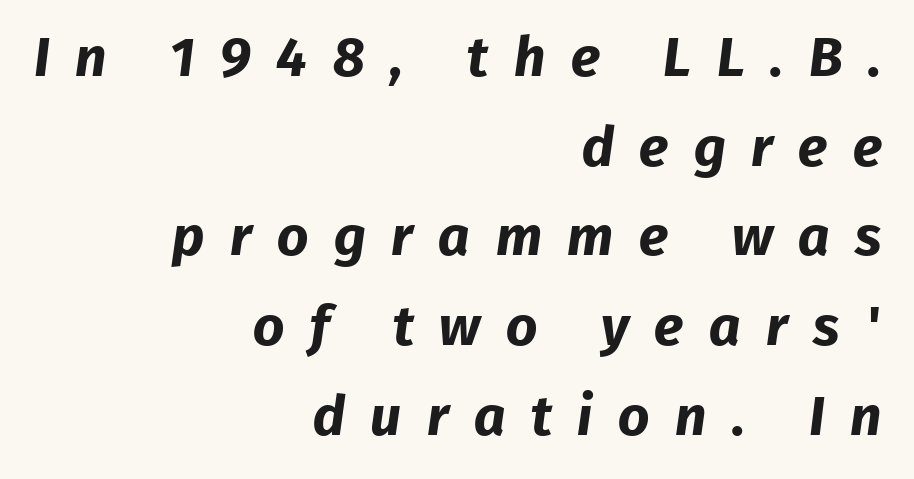
The type family on display is of the sans-serif kind. Only glyphs here, with clear space below each row. What stands out about the letter spacing? Its width — letters are far apart. Evenly set lines give the paragraph a standard silhouette. The rendering uses a bold face; every stroke is thick and dark. The ragged edge is on the left, which tells us the setting is flush right.
